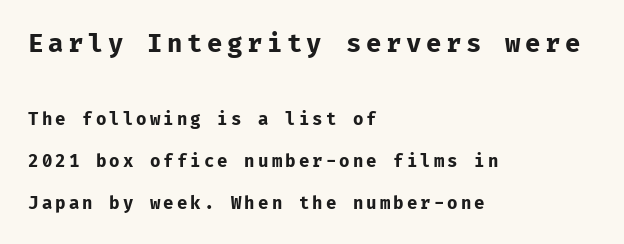
The image shows 25 px bold type, upright; set left-aligned, loose line spacing (2.46x), not underlined; the first (top) block is 1.47x larger.
